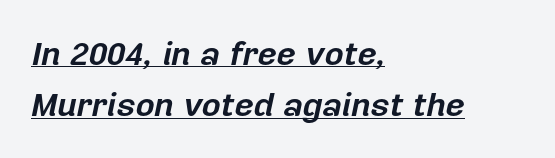
The image shows 33 px bold type, italic (leaning right); set left-aligned, normal line spacing (1.56x), normal letter spacing, underlined; low stroke contrast and a medium x-height.
